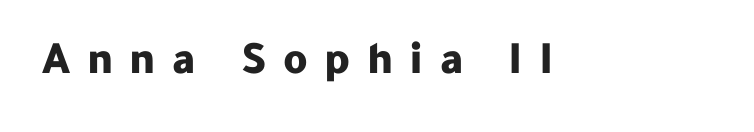
The image shows 47 px bold sans-serif type, upright; set unusually wide letter spacing (+0.35 em), not underlined; low stroke contrast and a medium x-height.
